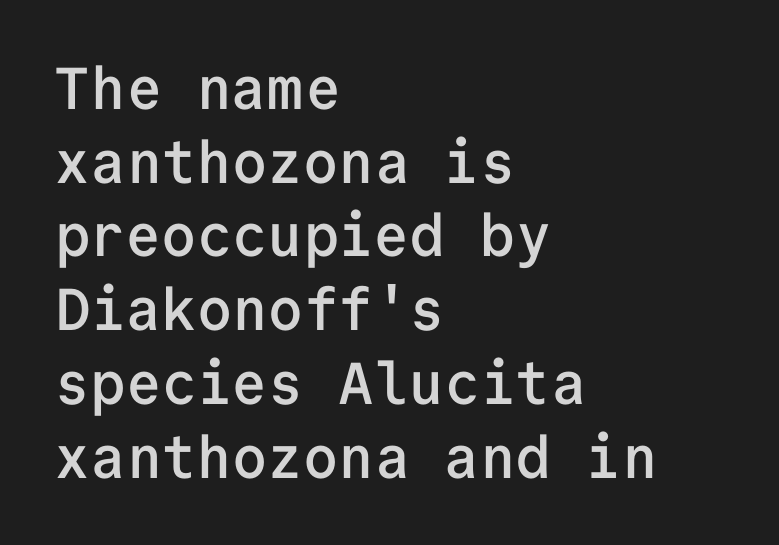
{"serif": "no", "italic": "no", "bold": "semi", "weight": "semibold", "width": "normal", "stroke_contrast": "low", "x_height": "medium", "monospaced": "yes", "underline": "no", "align": "left", "line_spacing": "normal", "line_spacing_ratio": 1.25, "letter_spacing": "normal", "letter_spacing_em": 0.0, "glyph_px": 59}
